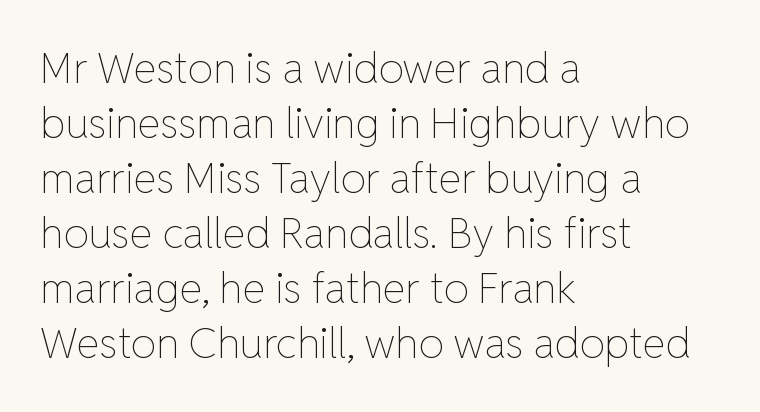
The image shows 42 px thin type, upright; set left-aligned, normal line spacing (1.31x), normal letter spacing, not underlined; low stroke contrast and a medium x-height.
